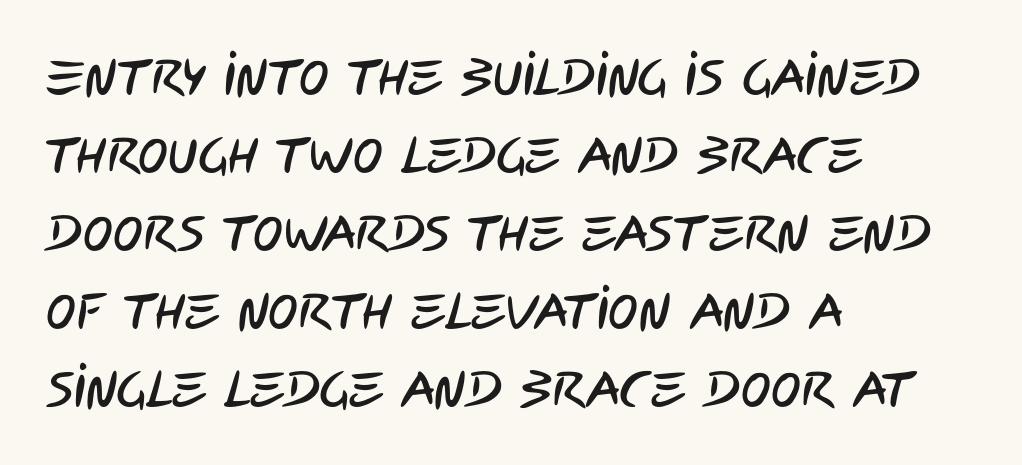
Each letter keeps its own natural width here, so spacing adapts to shape. Words appear dense and cohesive because spacing is normal. The passage shown is typeset with a sans-serif family. In CSS terms this would be text-align: left.
